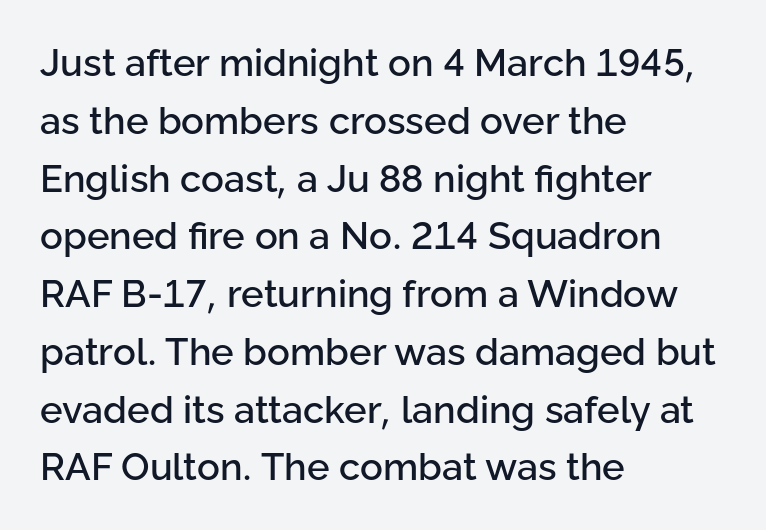
Q: Is the text italic (slanted)? A: No, it is upright.
Q: Is the typeface a serif or a sans-serif typeface? A: Sans-serif.
Q: Is the text underlined? A: No.
Q: How is the paragraph aligned? A: Left-aligned.
Q: Is the spacing between letters normal or unusually wide? A: Normal.
Q: Is the spacing between lines tight, normal or loose? A: Normal.
Q: Width (condensed, normal, or wide)? A: Normal.
Q: Stroke contrast? A: Low.
Q: x-height? A: Medium.
Q: Monospaced? A: No.
